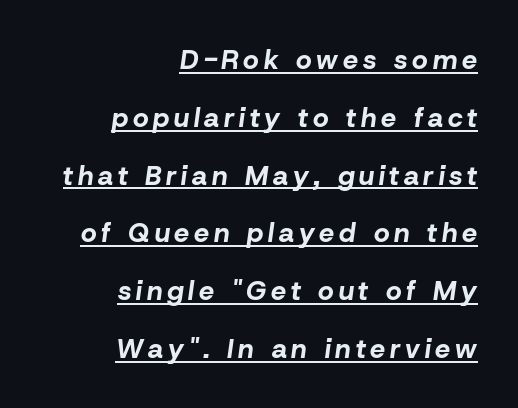
Line spacing here is loose. Plenty of ink on the page — the face is bold. Like a heading marked for emphasis, these lines bear an underscore. Does the lettering tilt? It does — this is italic.
